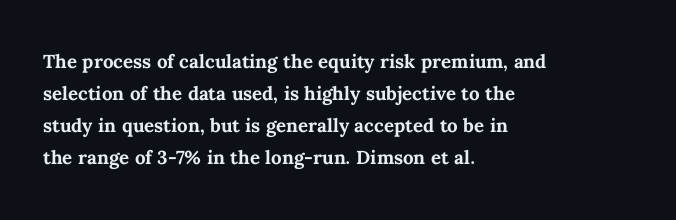
The image shows 25 px bold type, upright; set left-aligned, normal line spacing (1.28x), normal letter spacing, not underlined.
